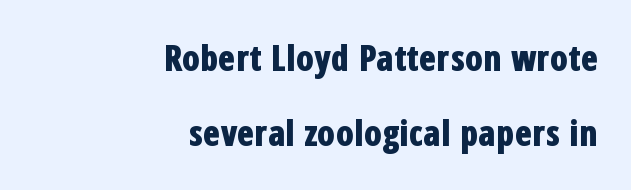
The passage is arranged like a letterhead date or caption credit — flush right. The type sits square on the baseline with zero lean. Here the designer chose a conventional face with non-uniform glyph widths. These lines are composed in type without serifs. The gaps between neighbouring characters are ordinary and unremarkable. Widely set lines give the paragraph a tall, airy silhouette.
